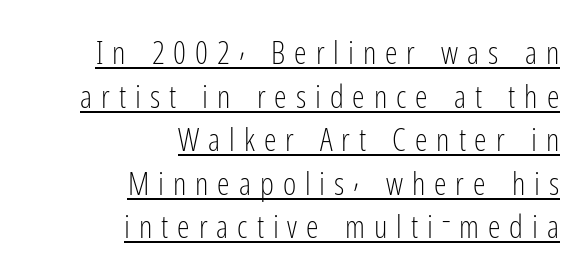
{"serif": "no", "italic": "no", "bold": "no", "weight": "light", "width": "condensed", "stroke_contrast": "low", "x_height": "medium", "monospaced": "no", "underline": "yes", "align": "right", "line_spacing": "normal", "line_spacing_ratio": 1.36, "letter_spacing": "wide", "letter_spacing_em": 0.28, "glyph_px": 32}
